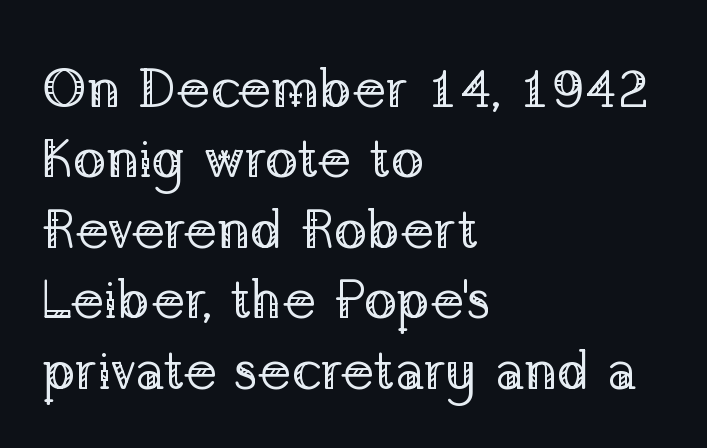
Q: Is the text bold? A: No.
Q: Is the text italic (slanted)? A: No, it is upright.
Q: Is the typeface a serif or a sans-serif typeface? A: Serif.
Q: Is the text underlined? A: No.
Q: How is the paragraph aligned? A: Left-aligned.
Q: Is the spacing between letters normal or unusually wide? A: Normal.
Q: Is the spacing between lines tight, normal or loose? A: Normal.
Q: Width (condensed, normal, or wide)? A: Normal.
Q: Stroke contrast? A: Low.
Q: x-height? A: Medium.
Q: Monospaced? A: No.
